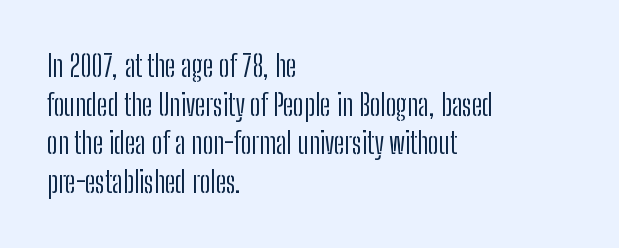
Q: Is the text bold? A: No.
Q: Is the text italic (slanted)? A: No, it is upright.
Q: Is the typeface a serif or a sans-serif typeface? A: Sans-serif.
Q: Is the text underlined? A: No.
Q: How is the paragraph aligned? A: Left-aligned.
Q: Is the spacing between letters normal or unusually wide? A: Normal.
Q: Is the spacing between lines tight, normal or loose? A: Normal.
Q: Width (condensed, normal, or wide)? A: Condensed.
Q: Stroke contrast? A: Low.
Q: x-height? A: Medium.
Q: Monospaced? A: No.
